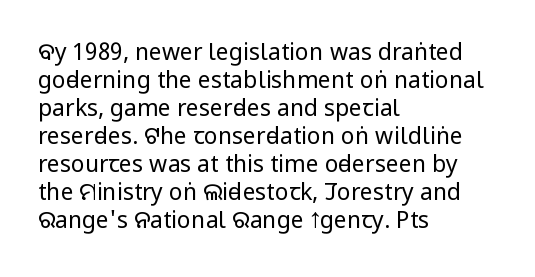
Every stem runs plumb, perpendicular to the baseline. Layout note: lines flush left. Decoration check: the copy has no underline. Short note: letters normally spaced.
